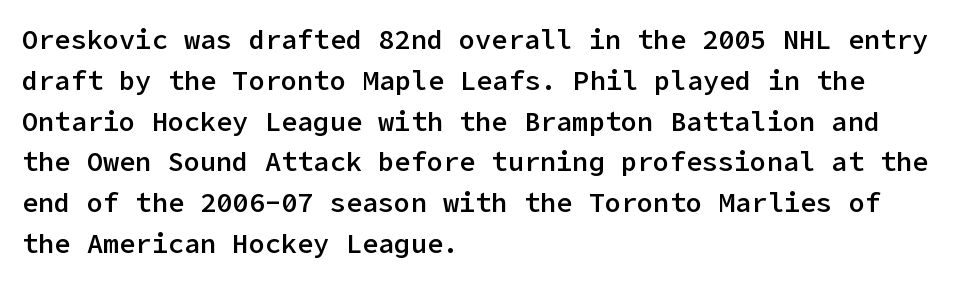
Q: Is the text bold? A: Semi-bold.
Q: Is the text italic (slanted)? A: No, it is upright.
Q: Is the text underlined? A: No.
Q: How is the paragraph aligned? A: Left-aligned.
Q: Is the spacing between letters normal or unusually wide? A: Normal.
Q: Is the spacing between lines tight, normal or loose? A: Normal.
